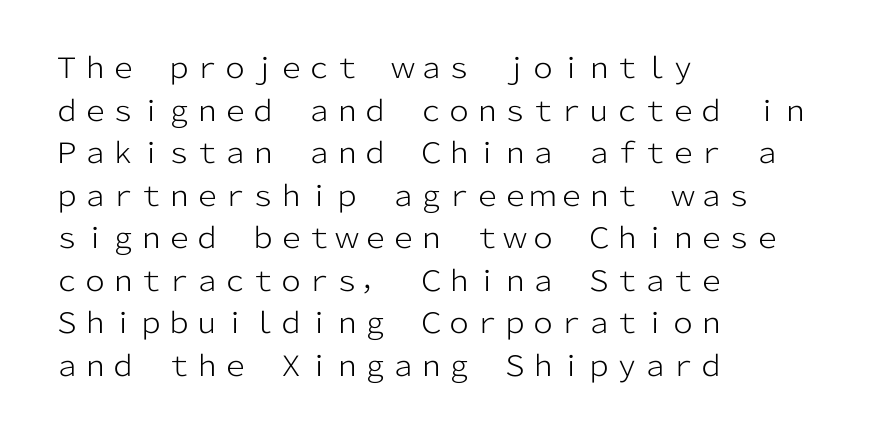
{"serif": "no", "italic": "no", "bold": "no", "weight": "light", "width": "normal", "stroke_contrast": "low", "x_height": "medium", "monospaced": "no", "underline": "no", "align": "left", "line_spacing": "normal", "line_spacing_ratio": 1.52, "letter_spacing": "normal", "letter_spacing_em": 0.0, "glyph_px": 28}
